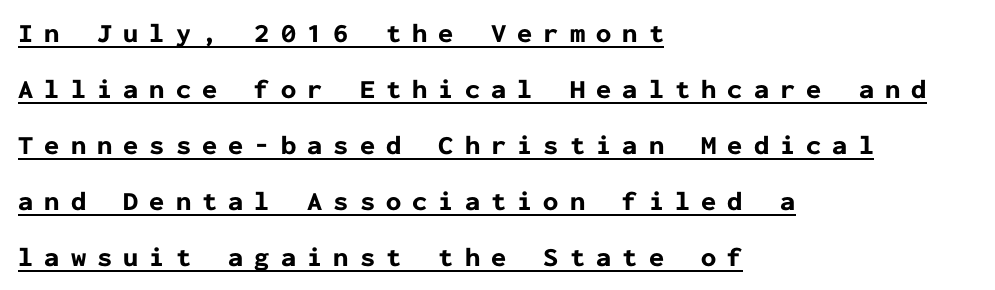
{"italic": "no", "bold": "yes", "underline": "yes", "align": "left", "line_spacing": "loose", "line_spacing_ratio": 2.07, "letter_spacing": "wide", "letter_spacing_em": 0.41, "glyph_px": 27}
